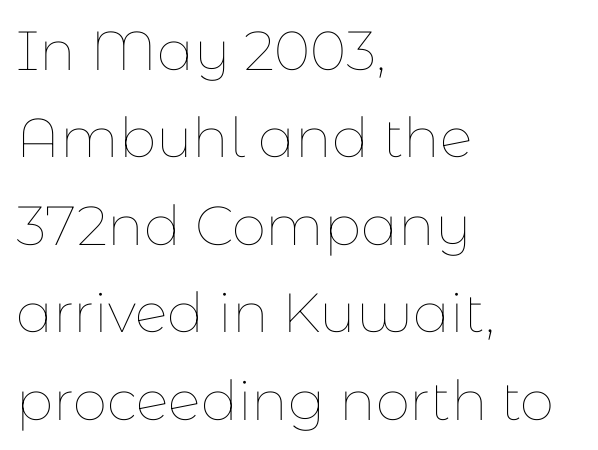
{"italic": "no", "bold": "no", "weight": "thin", "width": "normal", "stroke_contrast": "low", "x_height": "medium", "monospaced": "no", "underline": "no", "align": "left", "line_spacing": "normal", "line_spacing_ratio": 1.59, "letter_spacing": "normal", "letter_spacing_em": 0.0, "glyph_px": 55}
